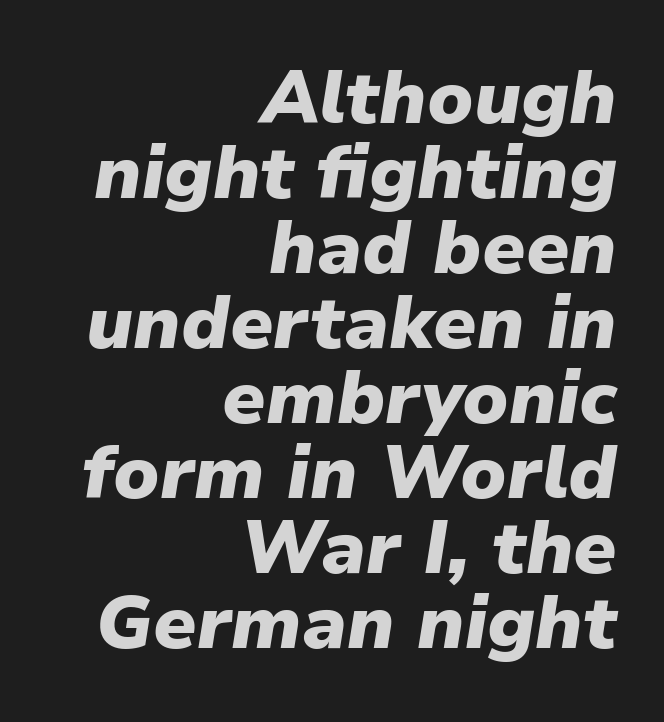
{"italic": "yes", "lean": "right", "slant_degrees": 9, "bold": "yes", "weight": "heavy", "width": "normal", "stroke_contrast": "low", "x_height": "medium", "monospaced": "no", "underline": "no", "align": "right", "line_spacing": "tight", "line_spacing_ratio": 1.0, "letter_spacing": "normal", "letter_spacing_em": 0.0, "glyph_px": 75}
